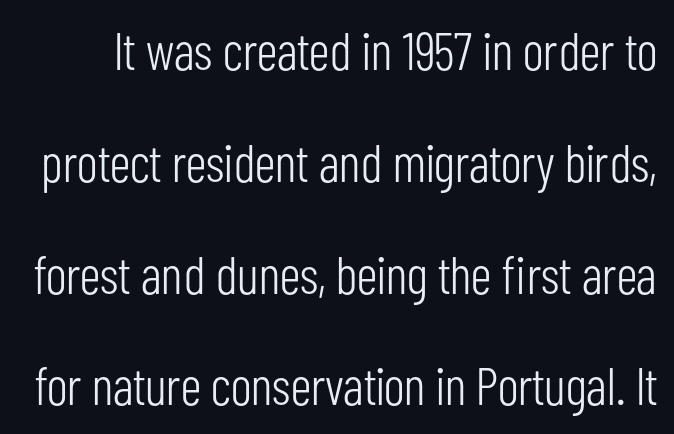
Q: Is the text bold? A: No.
Q: Is the text italic (slanted)? A: No, it is upright.
Q: Is the typeface a serif or a sans-serif typeface? A: Sans-serif.
Q: Is the text underlined? A: No.
Q: Is the spacing between letters normal or unusually wide? A: Normal.
Q: Is the spacing between lines tight, normal or loose? A: Loose.
Q: Width (condensed, normal, or wide)? A: Condensed.
Q: Stroke contrast? A: Low.
Q: x-height? A: Medium.
Q: Monospaced? A: No.
